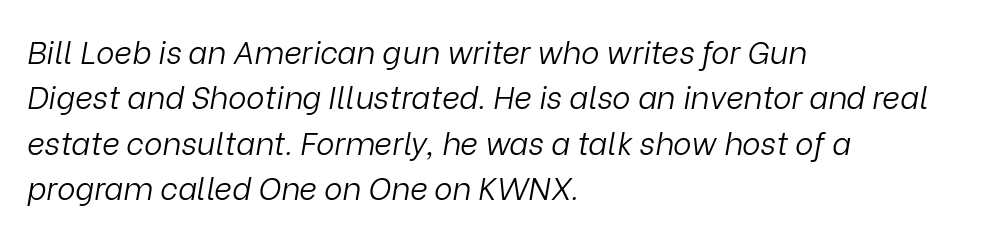
The image shows 31 px light type, italic (leaning right); set left-aligned, normal line spacing (1.46x), normal letter spacing, not underlined; low stroke contrast and a medium x-height.
